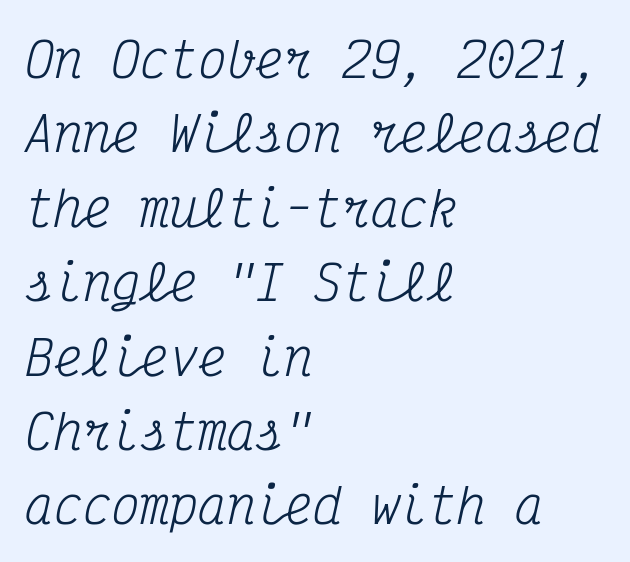
The image shows 48 px regular-weight, condensed serif type, italic (leaning right), monospaced; set left-aligned, normal line spacing (1.55x), normal letter spacing, not underlined; medium stroke contrast and a medium x-height.
